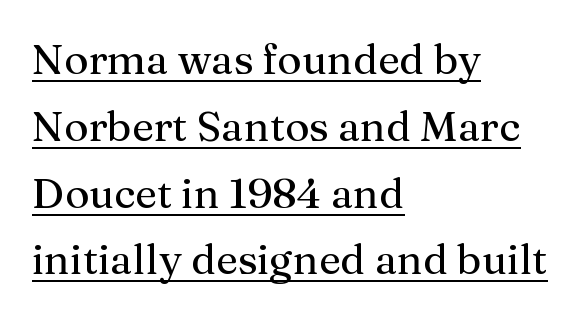
{"serif": "yes", "italic": "no", "bold": "no", "weight": "regular", "width": "normal", "stroke_contrast": "medium", "x_height": "medium", "monospaced": "no", "underline": "yes", "align": "left", "line_spacing": "normal", "line_spacing_ratio": 1.59, "letter_spacing": "normal", "letter_spacing_em": 0.0, "glyph_px": 42}
